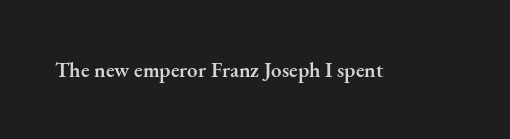
Q: Is the text bold? A: Semi-bold.
Q: Is the text italic (slanted)? A: No, it is upright.
Q: Is the text underlined? A: No.
Q: Is the spacing between letters normal or unusually wide? A: Normal.
